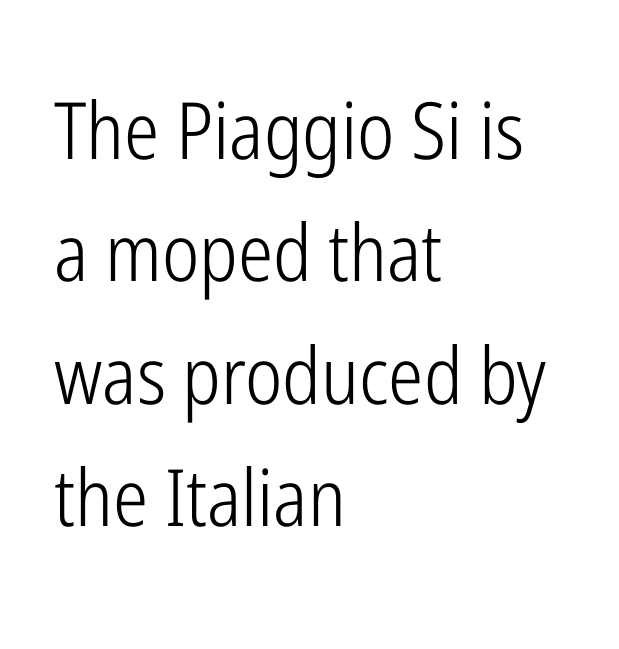
The image shows 79 px light, condensed sans-serif type, upright; set left-aligned, normal line spacing (1.55x), normal letter spacing, not underlined; low stroke contrast and a medium x-height.
